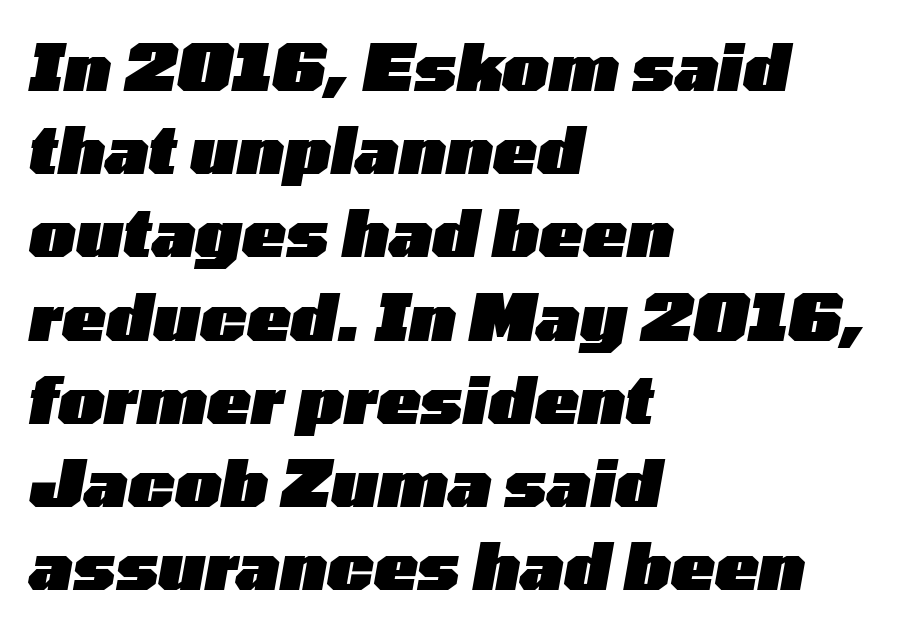
Q: Is the text bold? A: Yes.
Q: Is the text italic (slanted)? A: Yes, it leans right by about 10 degrees.
Q: Is the text underlined? A: No.
Q: How is the paragraph aligned? A: Left-aligned.
Q: Is the spacing between letters normal or unusually wide? A: Normal.
Q: Is the spacing between lines tight, normal or loose? A: Normal.
Q: Width (condensed, normal, or wide)? A: Wide.
Q: Stroke contrast? A: Low.
Q: x-height? A: Medium.
Q: Monospaced? A: No.
